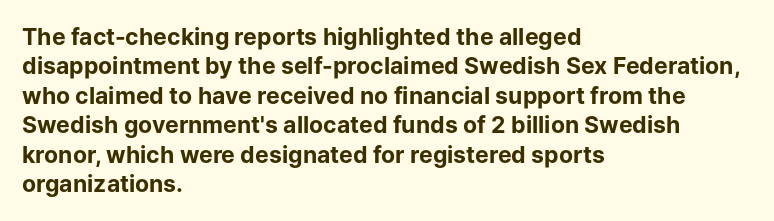
Q: Is the text bold? A: Yes.
Q: Is the text italic (slanted)? A: No, it is upright.
Q: Is the text underlined? A: No.
Q: How is the paragraph aligned? A: Left-aligned.
Q: Is the spacing between letters normal or unusually wide? A: Normal.
Q: Is the spacing between lines tight, normal or loose? A: Normal.
